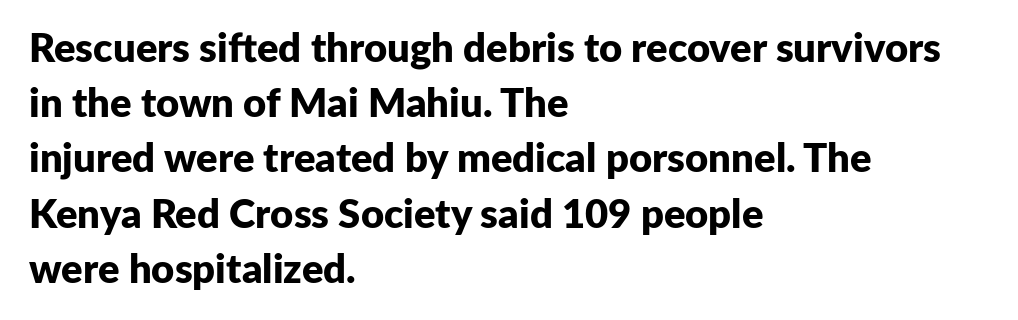
{"serif": "no", "italic": "no", "bold": "yes", "weight": "bold", "width": "normal", "stroke_contrast": "low", "x_height": "medium", "monospaced": "no", "underline": "no", "align": "left", "line_spacing": "normal", "line_spacing_ratio": 1.38, "letter_spacing": "normal", "letter_spacing_em": 0.0, "glyph_px": 40}
